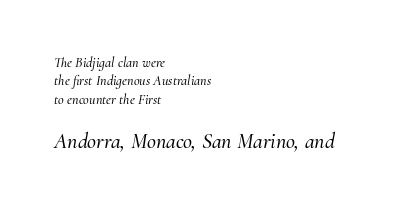
The image shows 22 px text type, italic (leaning right); set left-aligned, normal line spacing (1.31x), normal letter spacing, not underlined; the second (bottom) block is 1.57x larger.
